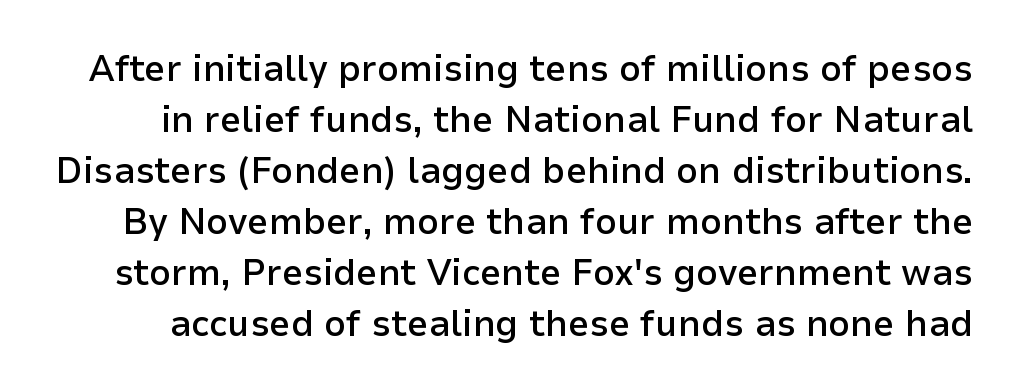
Q: Is the text bold? A: Semi-bold.
Q: Is the text italic (slanted)? A: No, it is upright.
Q: Is the typeface a serif or a sans-serif typeface? A: Sans-serif.
Q: Is the text underlined? A: No.
Q: Is the spacing between letters normal or unusually wide? A: Normal.
Q: Is the spacing between lines tight, normal or loose? A: Normal.
Q: Width (condensed, normal, or wide)? A: Normal.
Q: Stroke contrast? A: Low.
Q: x-height? A: Medium.
Q: Monospaced? A: No.
